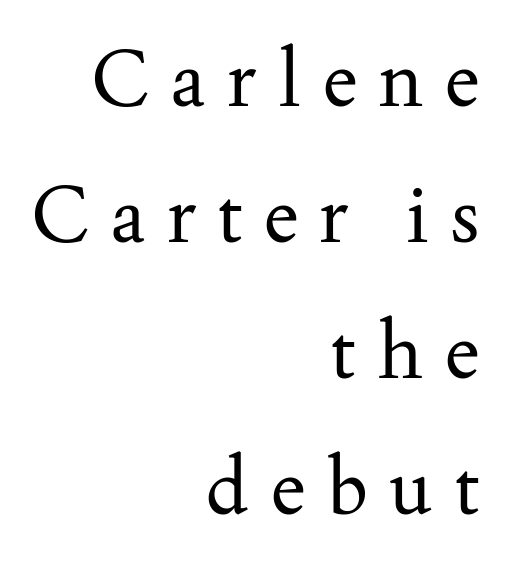
Q: Is the text bold? A: No.
Q: Is the text italic (slanted)? A: No, it is upright.
Q: Is the typeface a serif or a sans-serif typeface? A: Serif.
Q: Is the text underlined? A: No.
Q: How is the paragraph aligned? A: Right-aligned.
Q: Is the spacing between letters normal or unusually wide? A: Unusually wide.
Q: Width (condensed, normal, or wide)? A: Normal.
Q: Stroke contrast? A: Medium.
Q: x-height? A: Small.
Q: Monospaced? A: No.
